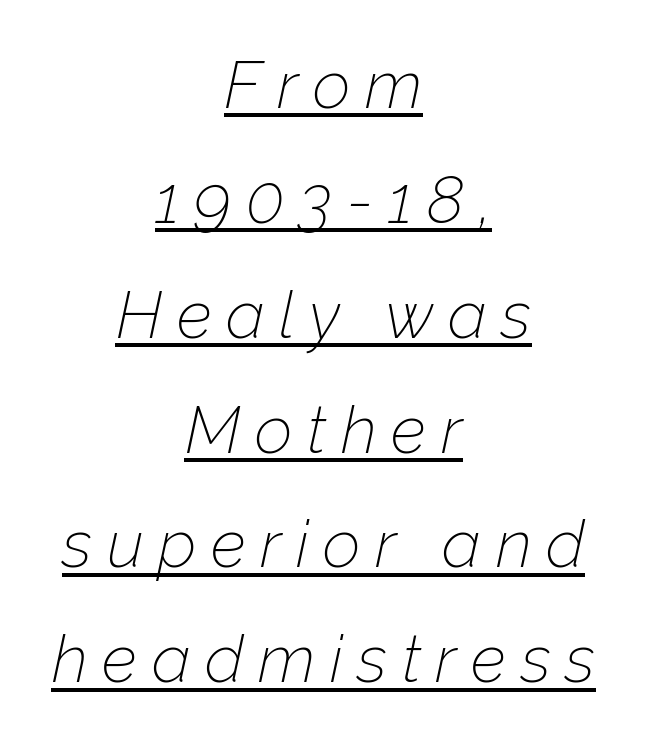
If you drew a line through each stem, it would be angled. No heavy texture on the line: the type isn't bold. Short note: letters widely spaced. The passage shown is typed in a proportional face where columns would drift.
